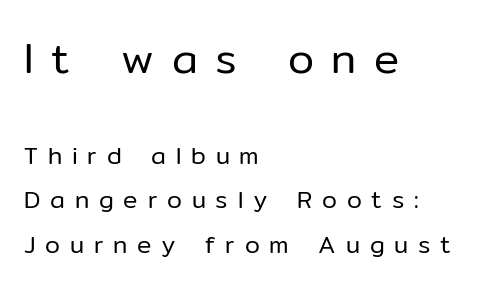
A student would call this left alignment; a typographer would say flush left, rag right. Do the characters align in a grid? No, the font is proportional. This reads as an unemphasized weight, regular at the heaviest. Size hierarchy here favors the leading block over the trailing one.
